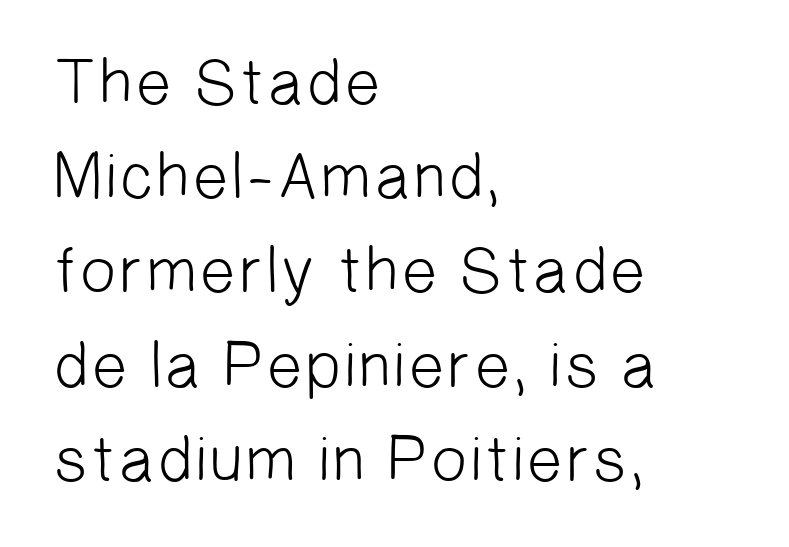
The image shows 65 px light sans-serif type; set left-aligned, normal line spacing (1.45x), normal letter spacing, not underlined; low stroke contrast and a medium x-height.
